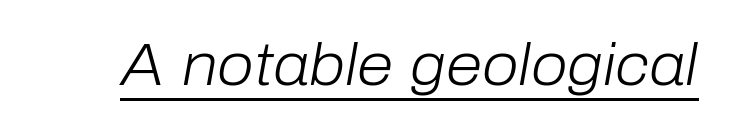
Words appear dense and cohesive because spacing is normal. This sample carries an underscore along the baseline area. Here the designer chose a conventional face with non-uniform glyph widths. The weight would be labelled regular, book, light, or lighter still.
